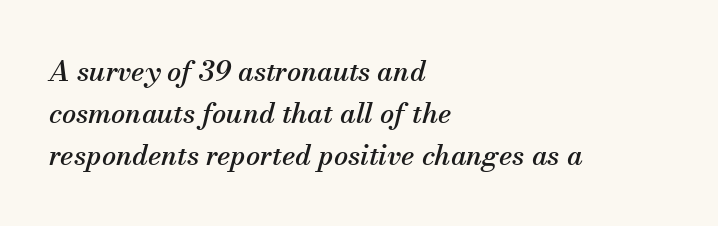
Q: Is the text italic (slanted)? A: Yes, it leans right by about 13 degrees.
Q: Is the typeface a serif or a sans-serif typeface? A: Serif.
Q: Is the text underlined? A: No.
Q: How is the paragraph aligned? A: Left-aligned.
Q: Is the spacing between letters normal or unusually wide? A: Normal.
Q: Is the spacing between lines tight, normal or loose? A: Normal.
Q: Width (condensed, normal, or wide)? A: Normal.
Q: Stroke contrast? A: Medium.
Q: x-height? A: Small.
Q: Monospaced? A: No.
